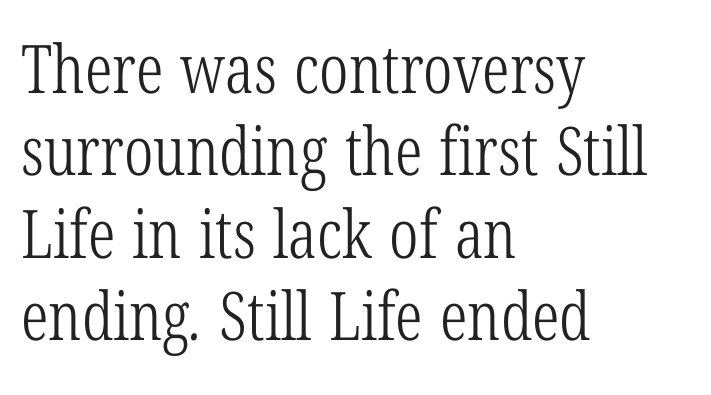
{"serif": "yes", "bold": "no", "weight": "light", "width": "condensed", "stroke_contrast": "low", "x_height": "medium", "monospaced": "no", "underline": "no", "align": "left", "line_spacing_ratio": 1.23, "letter_spacing": "normal", "letter_spacing_em": 0.0, "glyph_px": 67}
